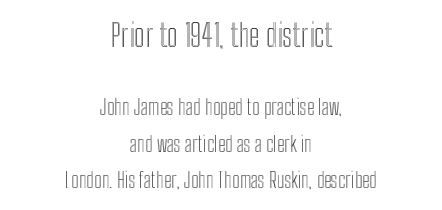
Q: Is the text italic (slanted)? A: No, it is upright.
Q: Is the text underlined? A: No.
Q: How is the paragraph aligned? A: Centered.
Q: Is the spacing between letters normal or unusually wide? A: Normal.
Q: Which block of text is set in a larger size, the first (top) or the second (bottom)? A: The first (top) one.
Q: Width (condensed, normal, or wide)? A: Condensed.
Q: x-height? A: Medium.
Q: Monospaced? A: No.
